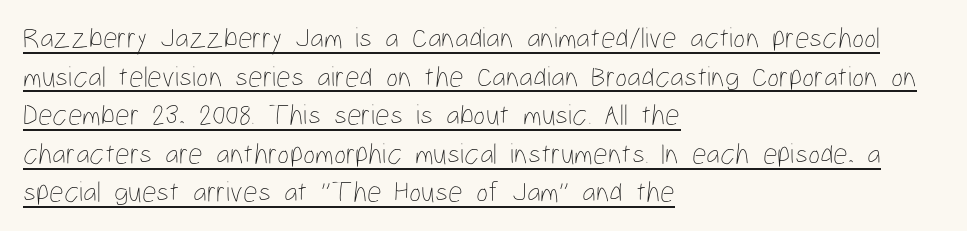
A typesetter would mark this as roman, not italic. If you drew a ruler down the left edge, every line would touch it. This sample has the flowing, uneven cadence of proportional lettering. Notice how a bar underscores the lettering throughout.
